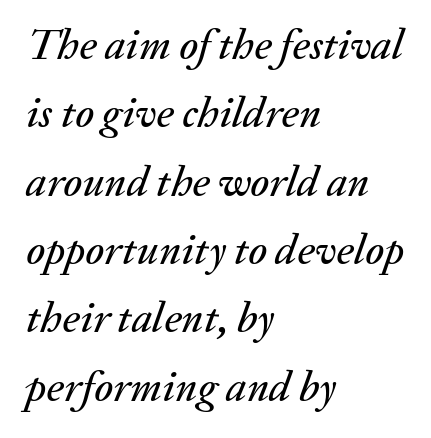
The image shows 43 px text type, italic (leaning right); set left-aligned, normal line spacing (1.59x), normal letter spacing, not underlined; medium stroke contrast and a medium x-height.
